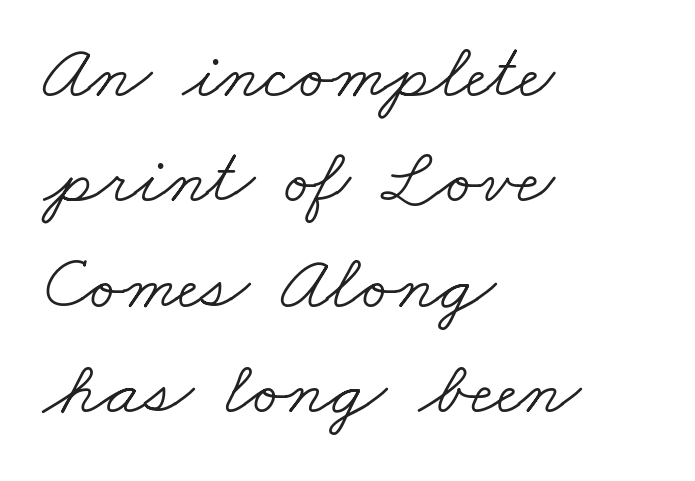
This sample uses plain, unmodified letter spacing. Quick note: underline off. The characters are drawn with everyday or finer stroke widths. Each letter keeps its own natural width here, so spacing adapts to shape. Short and long lines alike share a common starting point at left. Summary of vertical rhythm: regular, with standard interline spacing.
